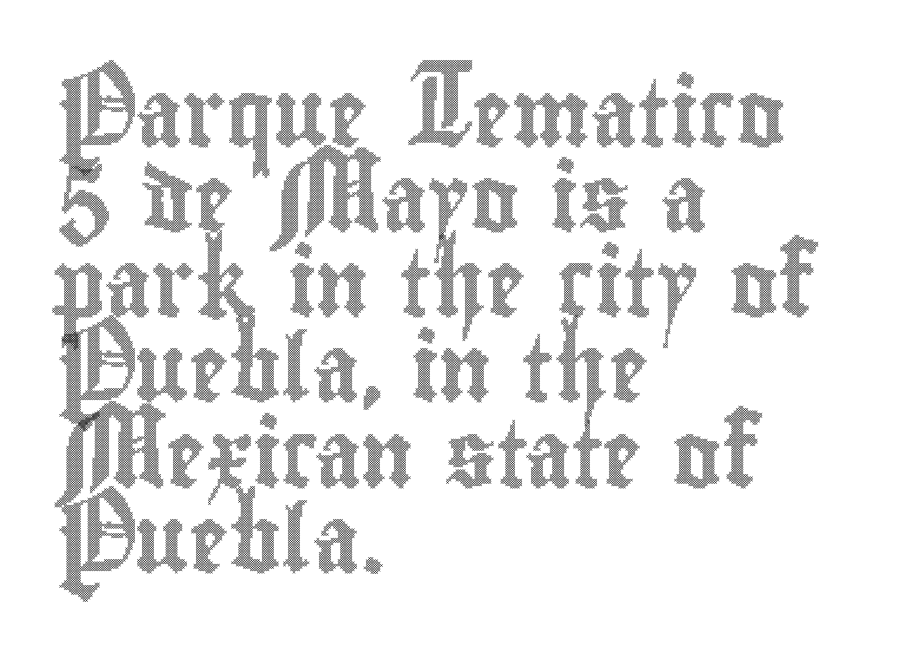
{"italic": "no", "width": "condensed", "x_height": "small", "monospaced": "no", "underline": "no", "align": "left", "line_spacing": "normal", "line_spacing_ratio": 1.29, "letter_spacing": "normal", "letter_spacing_em": 0.0, "glyph_px": 66}
